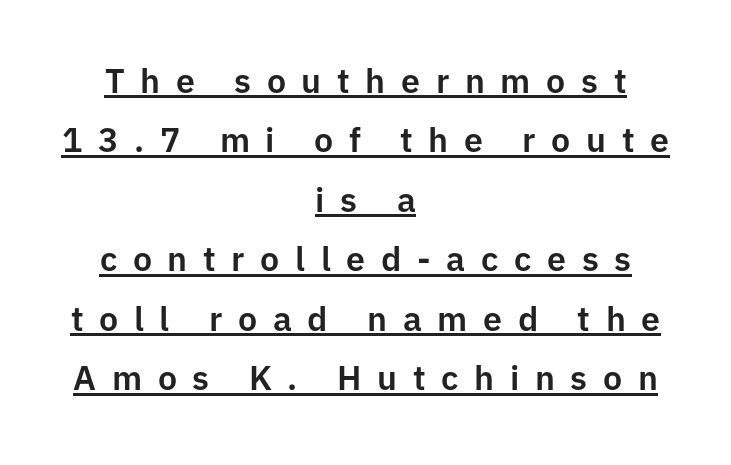
The image shows 34 px sans-serif type, upright; set centered, line spacing 1.75x, unusually wide letter spacing (+0.46 em), underlined; low stroke contrast and a medium x-height.
